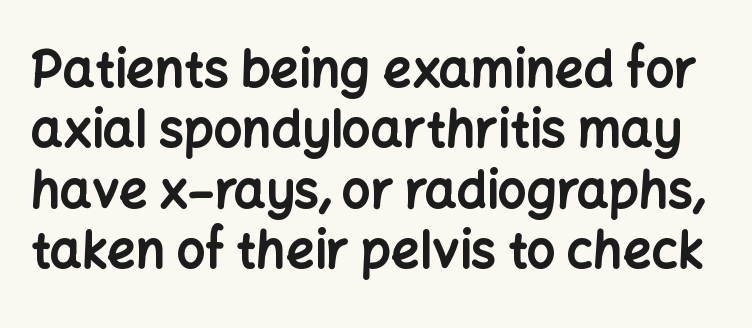
{"serif": "no", "italic": "no", "bold": "yes", "weight": "bold", "width": "normal", "stroke_contrast": "low", "x_height": "medium", "monospaced": "no", "underline": "no", "line_spacing_ratio": 1.21, "letter_spacing": "normal", "letter_spacing_em": 0.0, "glyph_px": 50}
